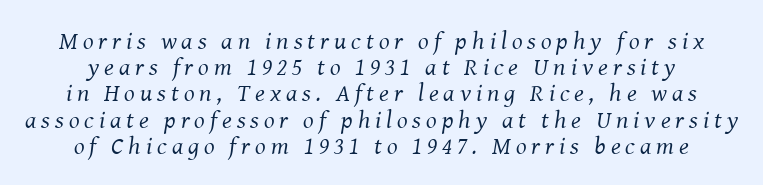
Q: Is the text bold? A: No.
Q: Is the text italic (slanted)? A: Yes, it leans right by about 8 degrees.
Q: Is the text underlined? A: No.
Q: Is the spacing between letters normal or unusually wide? A: Unusually wide.
Q: Is the spacing between lines tight, normal or loose? A: Tight.
